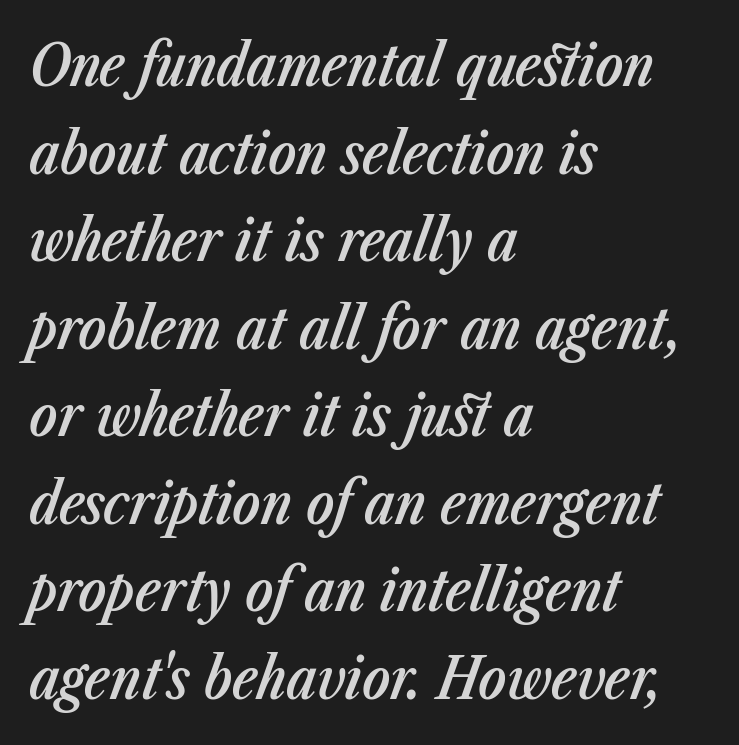
Q: Is the text bold? A: Semi-bold.
Q: Is the text italic (slanted)? A: Yes, it leans right by about 23 degrees.
Q: Is the text underlined? A: No.
Q: How is the paragraph aligned? A: Left-aligned.
Q: Is the spacing between letters normal or unusually wide? A: Normal.
Q: Is the spacing between lines tight, normal or loose? A: Normal.
Q: Width (condensed, normal, or wide)? A: Condensed.
Q: Stroke contrast? A: Low.
Q: x-height? A: Medium.
Q: Monospaced? A: No.
